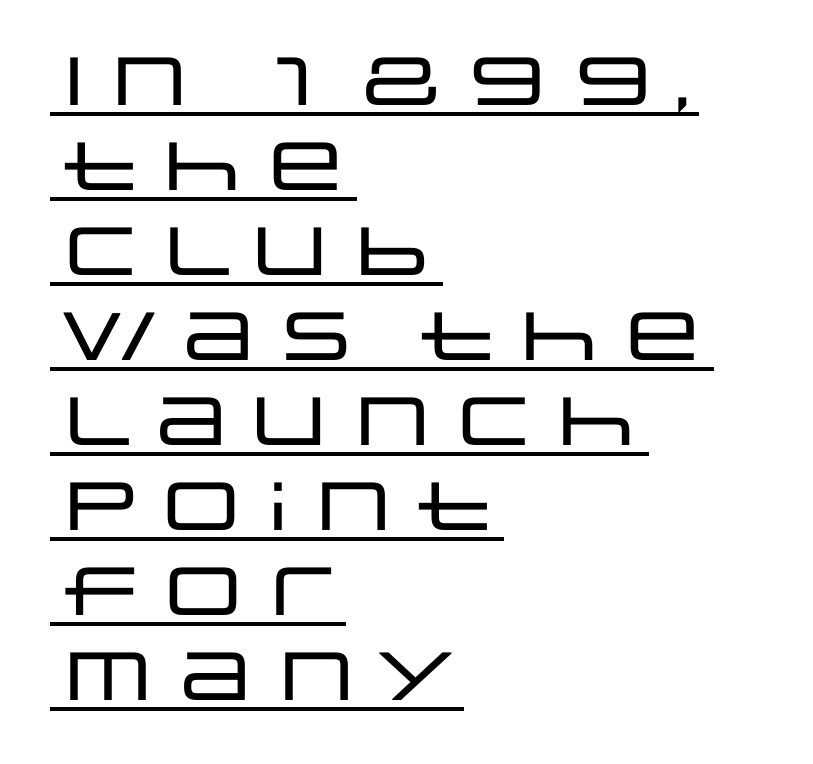
{"serif": "no", "italic": "no", "width": "wide", "stroke_contrast": "low", "x_height": "large", "monospaced": "no", "underline": "yes", "align": "left", "line_spacing": "normal", "line_spacing_ratio": 1.25, "letter_spacing": "normal", "letter_spacing_em": 0.0, "glyph_px": 68}
